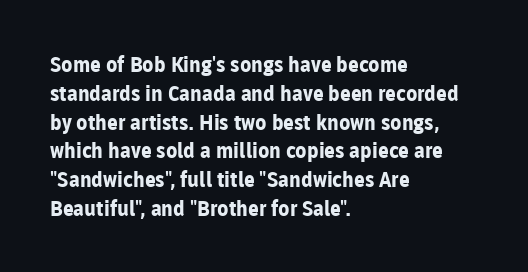
Q: Is the text bold? A: Yes.
Q: Is the text italic (slanted)? A: No, it is upright.
Q: Is the text underlined? A: No.
Q: How is the paragraph aligned? A: Left-aligned.
Q: Is the spacing between letters normal or unusually wide? A: Normal.
Q: Is the spacing between lines tight, normal or loose? A: Normal.
